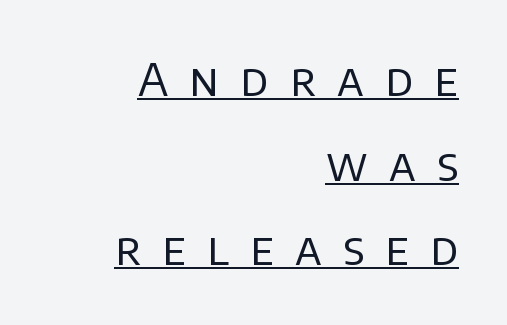
Display-style spreading of the glyphs; the letterfit is very open. This is the regular roman posture of the typeface. The paragraph shown leans on its right margin. This sample has the flowing, uneven cadence of proportional lettering. The sample's only ornament is a line tracing under the words. Is this a sans? Yes — the strokes have no serifs.
